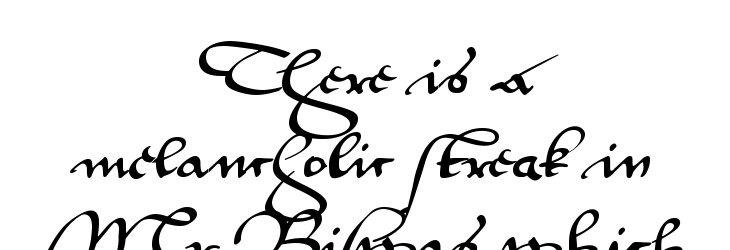
{"serif": "no", "width": "wide", "stroke_contrast": "medium", "x_height": "small", "monospaced": "no", "underline": "no", "align": "center", "line_spacing": "normal", "line_spacing_ratio": 1.62, "letter_spacing": "normal", "letter_spacing_em": 0.0, "glyph_px": 52}
